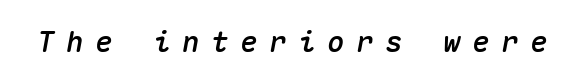
Q: Is the text italic (slanted)? A: Yes, it leans right by about 10 degrees.
Q: Is the text underlined? A: No.
Q: Is the spacing between letters normal or unusually wide? A: Unusually wide.
Q: Width (condensed, normal, or wide)? A: Normal.
Q: Stroke contrast? A: Medium.
Q: x-height? A: Medium.
Q: Monospaced? A: Yes.
